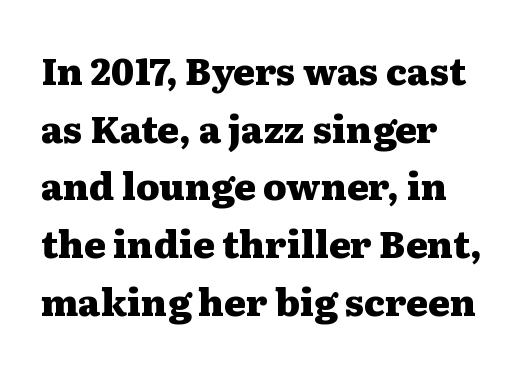
{"serif": "yes", "italic": "no", "bold": "yes", "weight": "heavy", "width": "wide", "stroke_contrast": "medium", "x_height": "medium", "monospaced": "no", "underline": "no", "align": "left", "line_spacing": "normal", "line_spacing_ratio": 1.56, "letter_spacing": "normal", "letter_spacing_em": 0.0, "glyph_px": 37}
